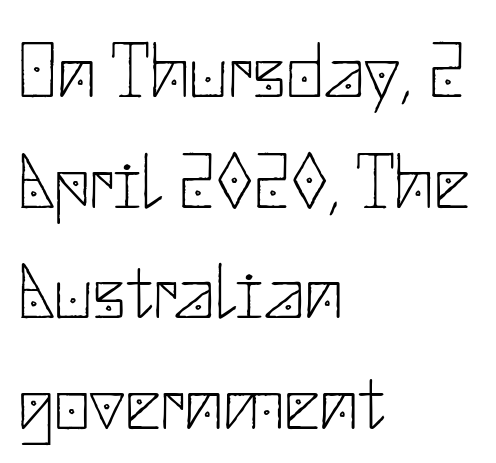
The glyphs in this specimen are sans serif. Compared with typical paragraphs, the rows here are spaced about the same. Decoration check: the copy has no underline. The line texture is even and compact thanks to regular tracking. A typesetter would mark this as roman, not italic.
